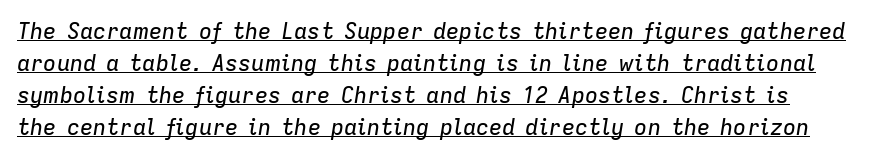
The image shows 22 px text type, italic (leaning right); set normal line spacing (1.45x), normal letter spacing, underlined.
